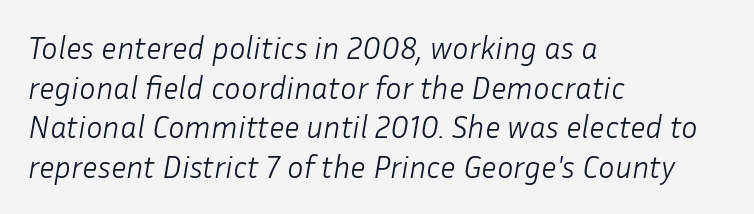
{"italic": "yes", "lean": "right", "slant_degrees": 10, "bold": "no", "weight": "light", "width": "normal", "stroke_contrast": "low", "x_height": "medium", "monospaced": "no", "underline": "no", "align": "left", "line_spacing": "normal", "line_spacing_ratio": 1.28, "letter_spacing": "normal", "letter_spacing_em": 0.0, "glyph_px": 31}
